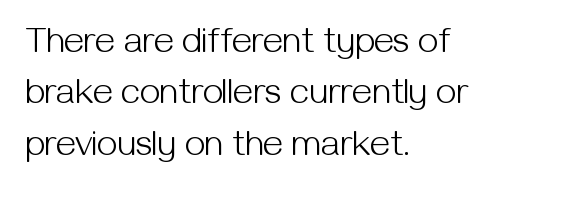
Q: Is the text bold? A: No.
Q: Is the text italic (slanted)? A: No, it is upright.
Q: Is the typeface a serif or a sans-serif typeface? A: Sans-serif.
Q: Is the text underlined? A: No.
Q: How is the paragraph aligned? A: Left-aligned.
Q: Is the spacing between letters normal or unusually wide? A: Normal.
Q: Is the spacing between lines tight, normal or loose? A: Normal.
Q: Width (condensed, normal, or wide)? A: Normal.
Q: Stroke contrast? A: Medium.
Q: x-height? A: Medium.
Q: Monospaced? A: No.
